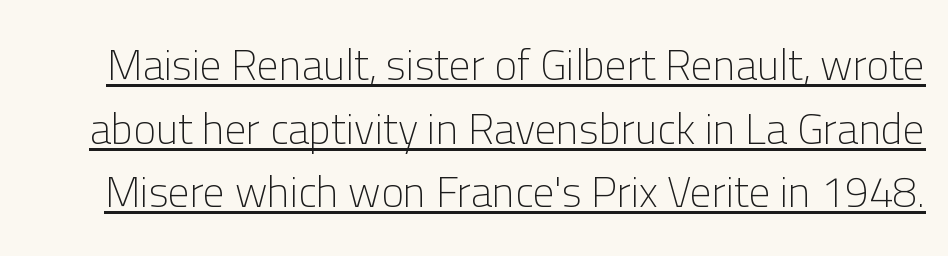
{"serif": "no", "italic": "no", "bold": "no", "weight": "light", "width": "normal", "stroke_contrast": "low", "x_height": "medium", "monospaced": "no", "underline": "yes", "line_spacing": "normal", "line_spacing_ratio": 1.48, "letter_spacing": "normal", "letter_spacing_em": 0.0, "glyph_px": 43}
